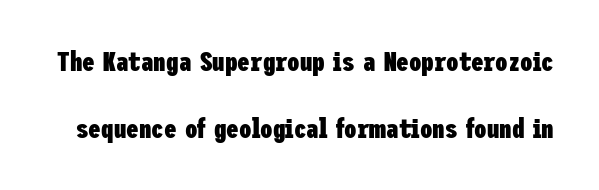
Q: Is the text bold? A: Yes.
Q: Is the text italic (slanted)? A: No, it is upright.
Q: Is the typeface a serif or a sans-serif typeface? A: Sans-serif.
Q: Is the text underlined? A: No.
Q: Is the spacing between letters normal or unusually wide? A: Normal.
Q: Is the spacing between lines tight, normal or loose? A: Loose.
Q: Width (condensed, normal, or wide)? A: Condensed.
Q: Stroke contrast? A: Low.
Q: x-height? A: Medium.
